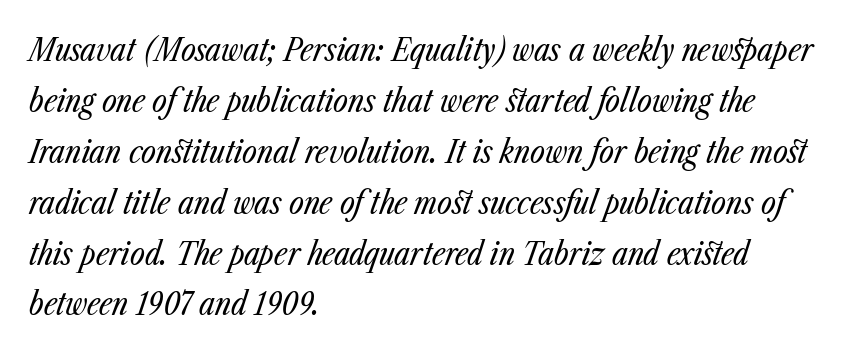
{"italic": "yes", "lean": "right", "slant_degrees": 23, "bold": "no", "weight": "regular", "width": "condensed", "stroke_contrast": "low", "x_height": "medium", "monospaced": "no", "underline": "no", "align": "left", "line_spacing": "normal", "line_spacing_ratio": 1.59, "letter_spacing": "normal", "letter_spacing_em": 0.0, "glyph_px": 32}
